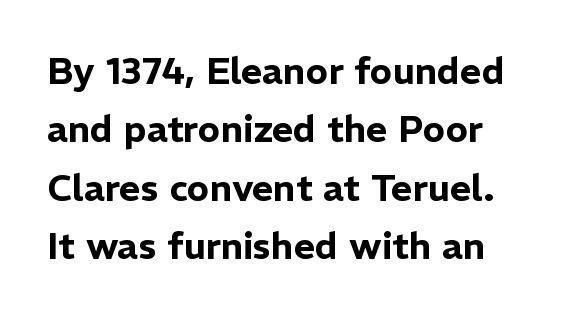
The image shows 37 px sans-serif type, upright; set normal line spacing (1.58x), normal letter spacing, not underlined; low stroke contrast and a medium x-height.
